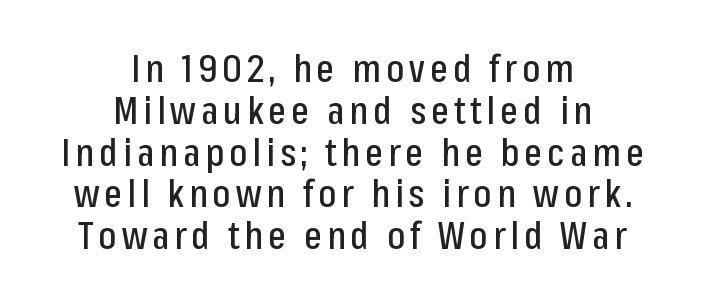
Nobody drew a line under any word here. The characters display no serif detailing; their extremities are plain. Each line is balanced around a shared central axis. A typesetter would call this proportional, since set widths differ per character.
